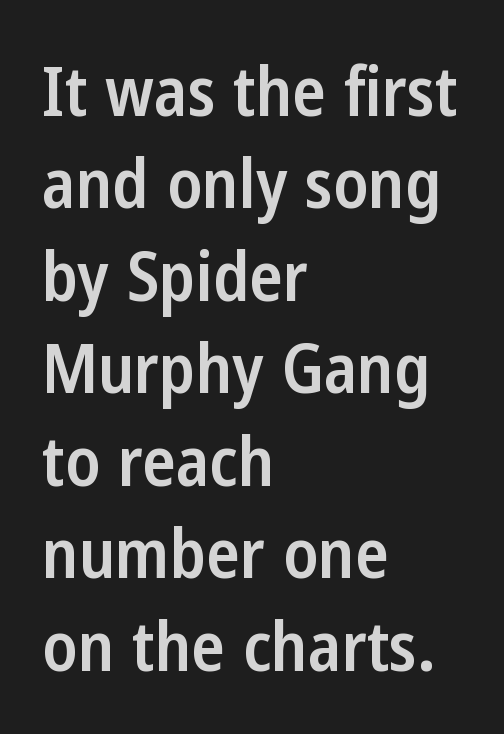
The image shows 69 px semibold, condensed sans-serif type, upright; set left-aligned, normal line spacing (1.34x), normal letter spacing, not underlined; low stroke contrast and a medium x-height.
